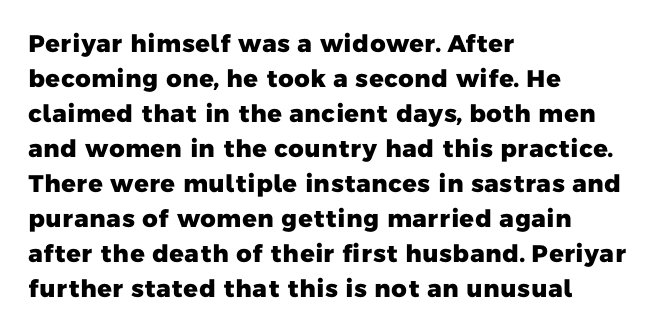
The rendering keeps characters at their native spacing. One-word summary of the alignment: left. Underlining? Definitely not there. Successive baselines arrive at the customary interval. Set as a true bold cut, around the 700 mark.
